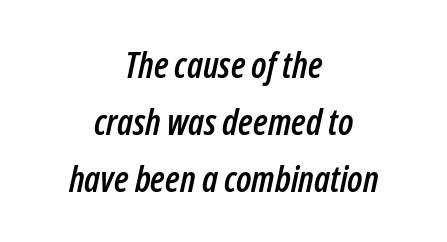
Q: Is the text italic (slanted)? A: Yes, it leans right by about 12 degrees.
Q: Is the text underlined? A: No.
Q: How is the paragraph aligned? A: Centered.
Q: Is the spacing between letters normal or unusually wide? A: Normal.
Q: Is the spacing between lines tight, normal or loose? A: Normal.
Q: Width (condensed, normal, or wide)? A: Condensed.
Q: Stroke contrast? A: Low.
Q: x-height? A: Medium.
Q: Monospaced? A: No.
